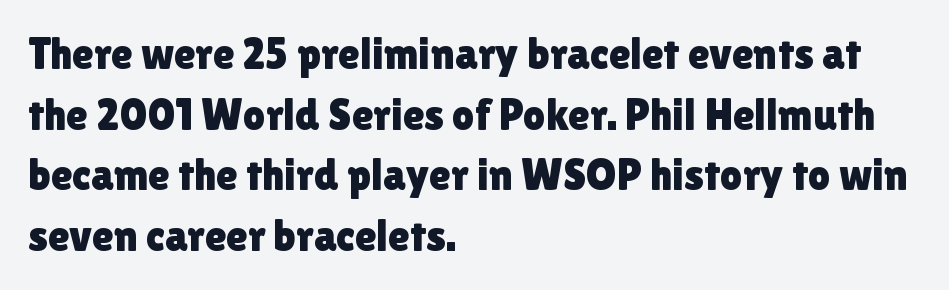
Is this a sans? Yes — the strokes have no serifs. How would I describe the line gaps? Plain and ordinary. Descenders are the only things crossing below the line. The letters stand upright; this is a roman face.
